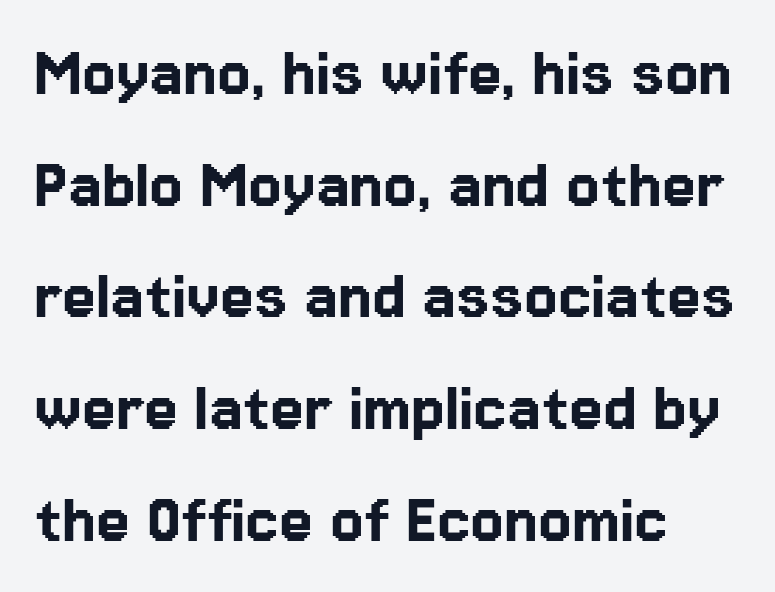
{"serif": "no", "italic": "no", "width": "normal", "stroke_contrast": "low", "x_height": "medium", "monospaced": "no", "underline": "no", "align": "left", "line_spacing": "normal", "line_spacing_ratio": 1.47, "letter_spacing": "normal", "letter_spacing_em": 0.0, "glyph_px": 76}
